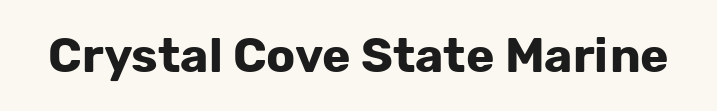
The image shows 48 px bold sans-serif type, upright; set normal letter spacing, not underlined; low stroke contrast and a medium x-height.
